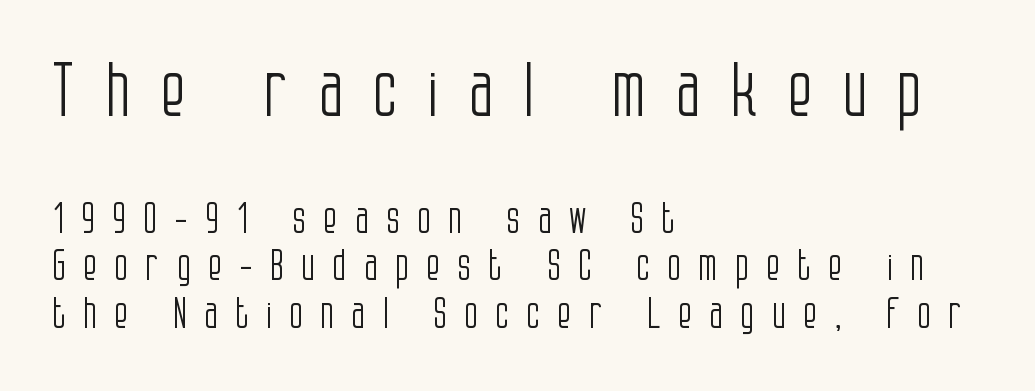
{"serif": "no", "italic": "no", "bold": "no", "weight": "light", "width": "condensed", "stroke_contrast": "low", "x_height": "large", "monospaced": "no", "underline": "no", "align": "left", "line_spacing": "tight", "line_spacing_ratio": 1.13, "letter_spacing": "wide", "letter_spacing_em": 0.4, "larger_block": "first", "size_ratio": 1.76, "glyph_px": 74}
